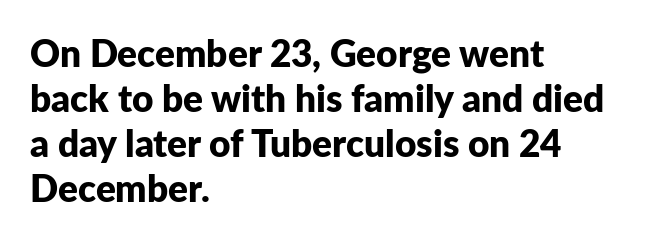
{"serif": "no", "italic": "no", "bold": "yes", "weight": "bold", "width": "normal", "stroke_contrast": "low", "x_height": "medium", "monospaced": "no", "underline": "no", "align": "left", "line_spacing_ratio": 1.22, "letter_spacing": "normal", "letter_spacing_em": 0.0, "glyph_px": 37}
